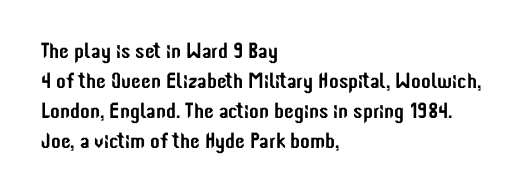
Q: Is the text italic (slanted)? A: No, it is upright.
Q: Is the text underlined? A: No.
Q: How is the paragraph aligned? A: Left-aligned.
Q: Is the spacing between letters normal or unusually wide? A: Normal.
Q: Is the spacing between lines tight, normal or loose? A: Normal.
